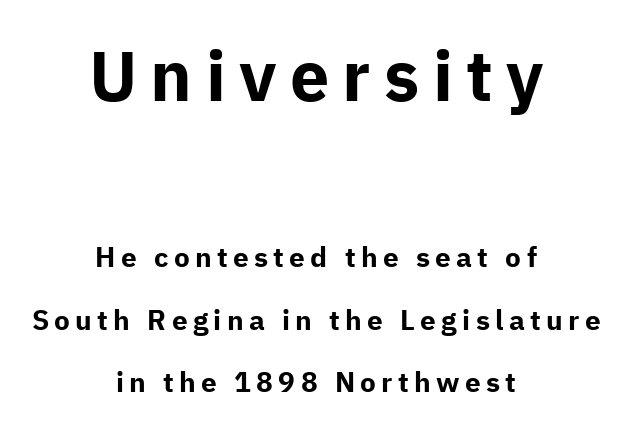
Reading top to bottom, the characters get smaller at the block break. If you folded the block vertically in half, each line would mirror itself in length. Spacing verdict: proportional, widths tailored to each character. The face used here is a sans, in the tradition of grotesques and geometrics. Lines of text with bare space underneath.
